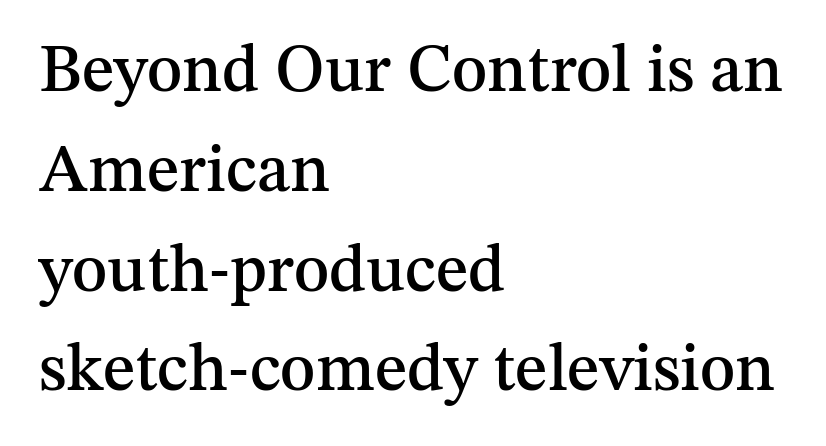
Q: Is the text italic (slanted)? A: No, it is upright.
Q: Is the typeface a serif or a sans-serif typeface? A: Serif.
Q: Is the text underlined? A: No.
Q: How is the paragraph aligned? A: Left-aligned.
Q: Is the spacing between letters normal or unusually wide? A: Normal.
Q: Is the spacing between lines tight, normal or loose? A: Normal.
Q: Width (condensed, normal, or wide)? A: Normal.
Q: Stroke contrast? A: Medium.
Q: x-height? A: Medium.
Q: Monospaced? A: No.
